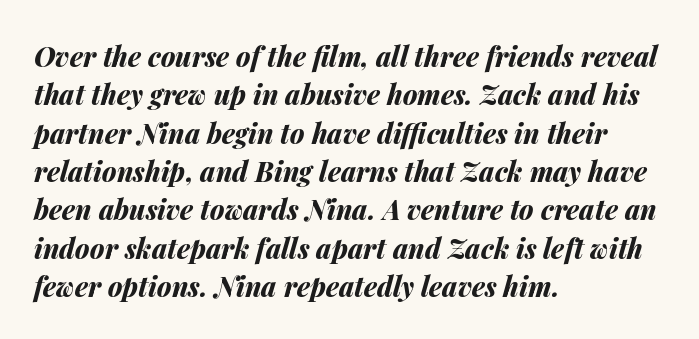
The image shows 27 px bold type, italic (leaning right); set left-aligned, normal line spacing (1.42x), normal letter spacing, not underlined.
